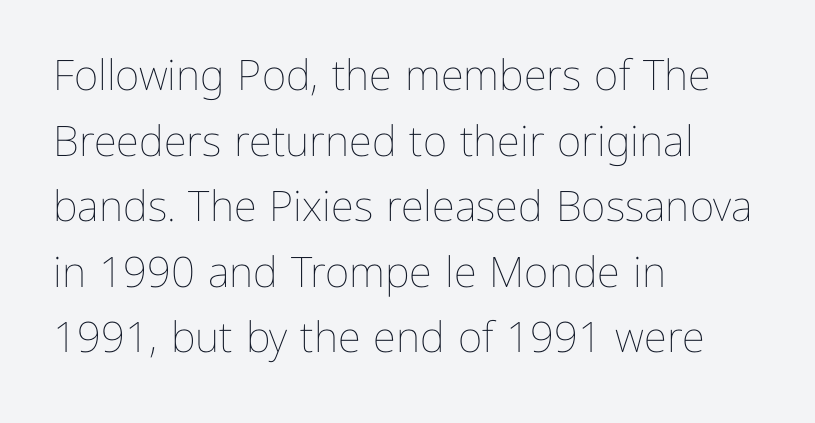
{"italic": "no", "bold": "no", "weight": "thin", "width": "normal", "stroke_contrast": "low", "x_height": "medium", "monospaced": "no", "underline": "no", "align": "left", "line_spacing": "normal", "line_spacing_ratio": 1.56, "letter_spacing": "normal", "letter_spacing_em": 0.0, "glyph_px": 42}
